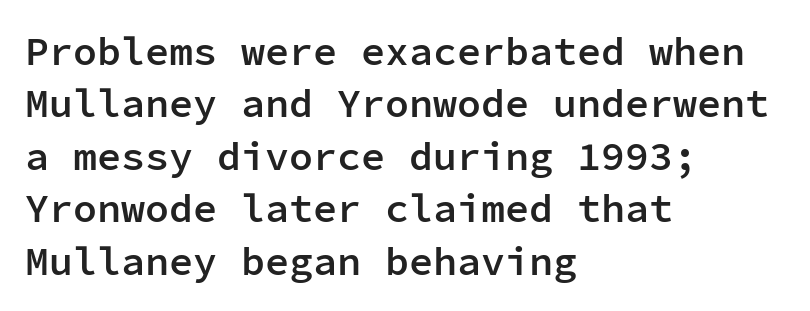
Between one letter and the next there's only the usual sliver of space. If you drew a ruler down the left edge, every line would touch it. In terms of letterform style, serifs are entirely absent. Do the letters lean? They stand straight. This is moderately heavy type, rendered in semibold. Does the leading feel generous? No, just average.
